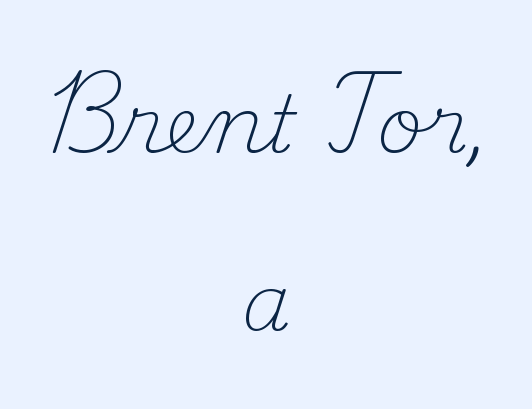
{"serif": "yes", "bold": "no", "weight": "light", "width": "normal", "stroke_contrast": "medium", "x_height": "small", "monospaced": "no", "underline": "no", "align": "center", "line_spacing": "loose", "line_spacing_ratio": 2.25, "letter_spacing": "normal", "letter_spacing_em": 0.0, "glyph_px": 79}
